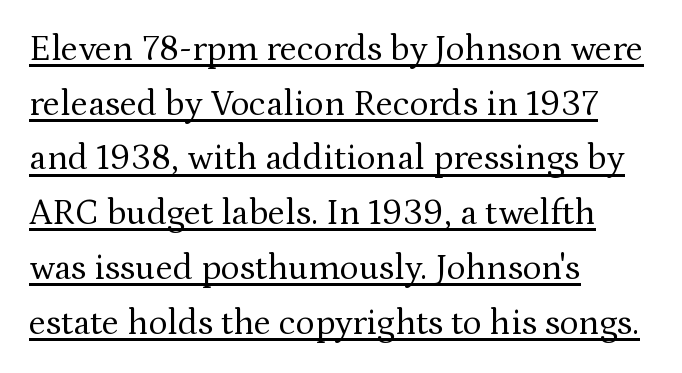
The image shows 36 px regular-weight serif type, upright; set left-aligned, normal line spacing (1.52x), normal letter spacing, underlined; medium stroke contrast and a medium x-height.
